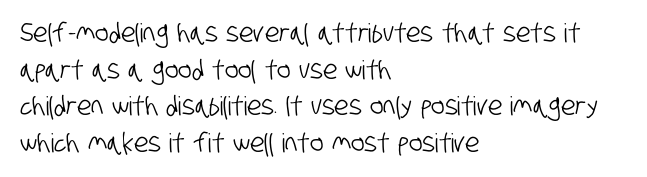
The image shows 26 px text type; set left-aligned, normal line spacing (1.41x), normal letter spacing, not underlined.
